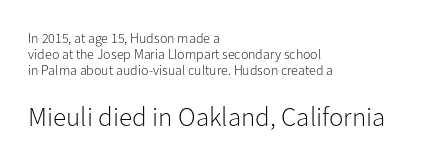
{"italic": "no", "bold": "no", "underline": "no", "align": "left", "line_spacing_ratio": 1.16, "letter_spacing": "normal", "letter_spacing_em": 0.0, "larger_block": "second", "size_ratio": 1.93, "glyph_px": 27}
